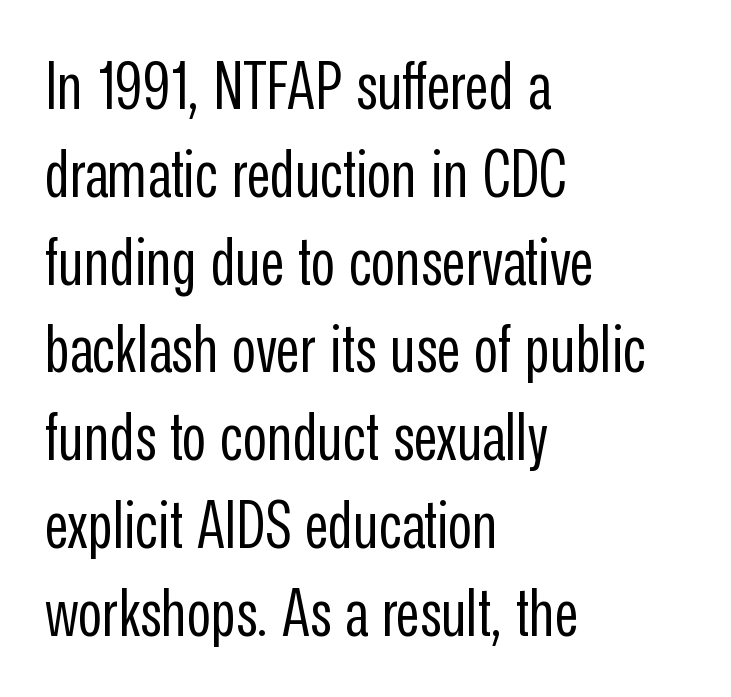
This is the regular roman posture of the typeface. There is no visible air inserted between adjacent glyphs. Weight: not bold — regular or lighter. Varying glyph widths throughout — classic text-font behaviour.
